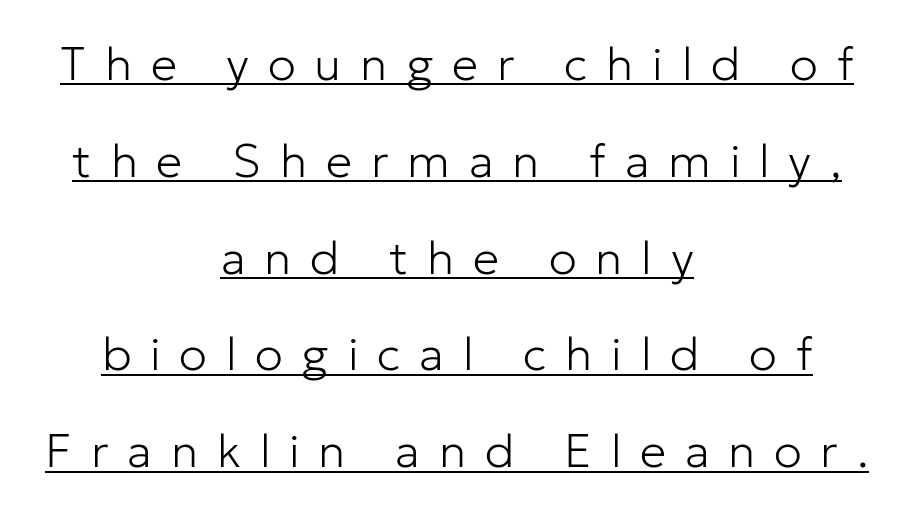
Q: Is the text bold? A: No.
Q: Is the text italic (slanted)? A: No, it is upright.
Q: Is the typeface a serif or a sans-serif typeface? A: Sans-serif.
Q: Is the text underlined? A: Yes.
Q: How is the paragraph aligned? A: Centered.
Q: Is the spacing between letters normal or unusually wide? A: Unusually wide.
Q: Is the spacing between lines tight, normal or loose? A: Loose.
Q: Width (condensed, normal, or wide)? A: Normal.
Q: Stroke contrast? A: Low.
Q: x-height? A: Medium.
Q: Monospaced? A: No.
